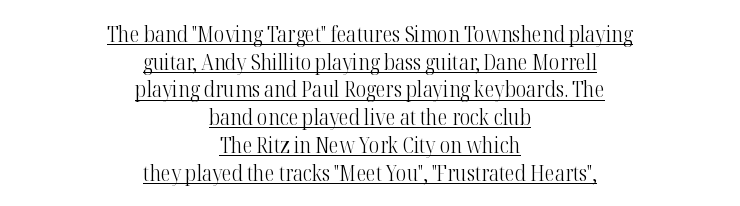
Tracking here is standard; glyphs follow each other at the usual distance. Notice how the stems are strictly vertical — no italics here. This sample carries an underscore along the baseline area. The typesetting does not lean heavy: it is not bold.
